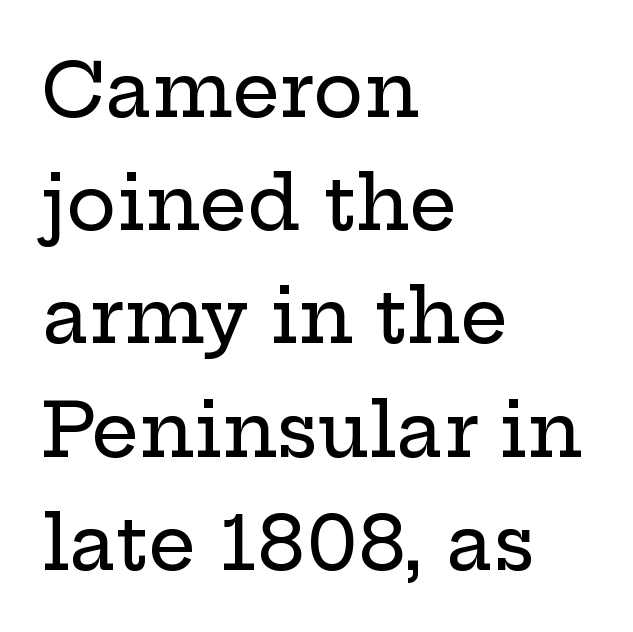
The image shows 75 px wide serif type, upright; set left-aligned, normal line spacing (1.51x), normal letter spacing, not underlined; low stroke contrast and a medium x-height.
